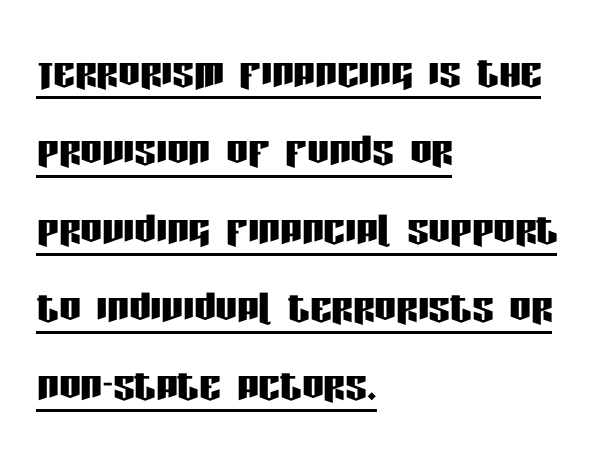
Q: Is the text italic (slanted)? A: No, it is upright.
Q: Is the typeface a serif or a sans-serif typeface? A: Sans-serif.
Q: Is the text underlined? A: Yes.
Q: How is the paragraph aligned? A: Left-aligned.
Q: Is the spacing between letters normal or unusually wide? A: Normal.
Q: Is the spacing between lines tight, normal or loose? A: Normal.
Q: Width (condensed, normal, or wide)? A: Condensed.
Q: Stroke contrast? A: Low.
Q: x-height? A: Large.
Q: Monospaced? A: No.
